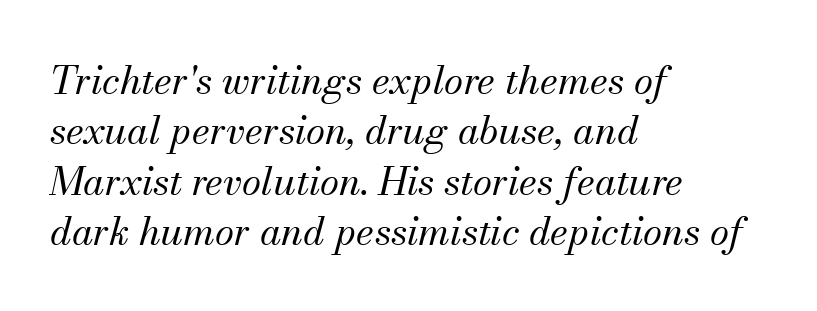
Q: Is the text bold? A: No.
Q: Is the text italic (slanted)? A: Yes, it leans right by about 13 degrees.
Q: Is the typeface a serif or a sans-serif typeface? A: Serif.
Q: Is the text underlined? A: No.
Q: How is the paragraph aligned? A: Left-aligned.
Q: Is the spacing between letters normal or unusually wide? A: Normal.
Q: Is the spacing between lines tight, normal or loose? A: Normal.
Q: Width (condensed, normal, or wide)? A: Normal.
Q: Stroke contrast? A: Medium.
Q: x-height? A: Small.
Q: Monospaced? A: No.
